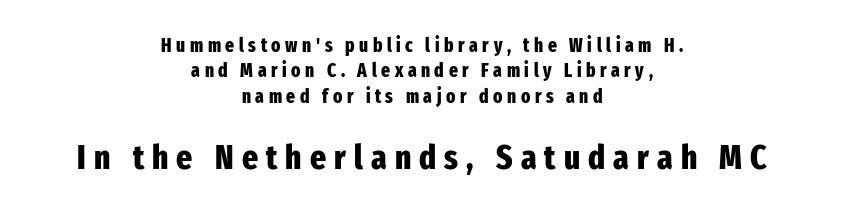
Q: Is the text bold? A: Yes.
Q: Is the text italic (slanted)? A: No, it is upright.
Q: Is the typeface a serif or a sans-serif typeface? A: Sans-serif.
Q: Is the text underlined? A: No.
Q: How is the paragraph aligned? A: Centered.
Q: Is the spacing between letters normal or unusually wide? A: Unusually wide.
Q: Is the spacing between lines tight, normal or loose? A: Normal.
Q: Which block of text is set in a larger size, the first (top) or the second (bottom)? A: The second (bottom) one.
Q: Width (condensed, normal, or wide)? A: Condensed.
Q: Stroke contrast? A: Low.
Q: x-height? A: Medium.
Q: Monospaced? A: No.
